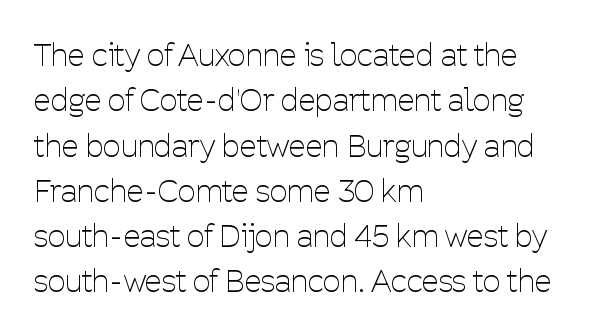
{"serif": "no", "italic": "no", "bold": "no", "weight": "thin", "width": "condensed", "stroke_contrast": "low", "x_height": "medium", "monospaced": "no", "underline": "no", "align": "left", "line_spacing": "normal", "line_spacing_ratio": 1.46, "letter_spacing": "normal", "letter_spacing_em": 0.0, "glyph_px": 31}
